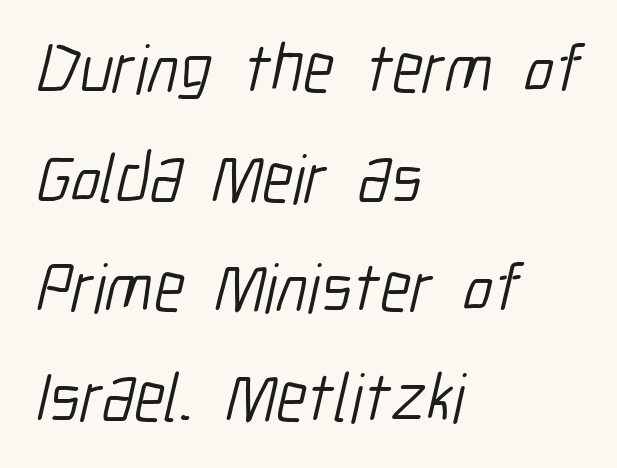
Students, observe: this is what conventionally led text looks like. A quiet, ordinary-to-light weight characterises the typeface. The passage shown has conventional tracking throughout. Proportional: the letters do not fall into vertical columns. The words here are not underlined. Look at the bottom of the vertical strokes: they stop flat, with no serifs.
